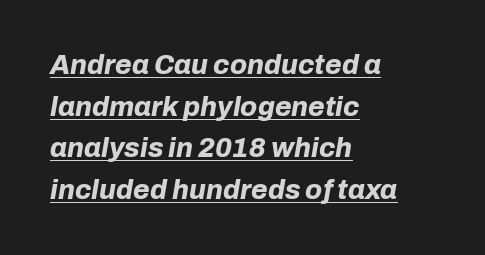
{"italic": "yes", "lean": "right", "slant_degrees": 10, "bold": "yes", "underline": "yes", "align": "left", "line_spacing": "normal", "line_spacing_ratio": 1.54, "letter_spacing": "normal", "letter_spacing_em": 0.0, "glyph_px": 27}
